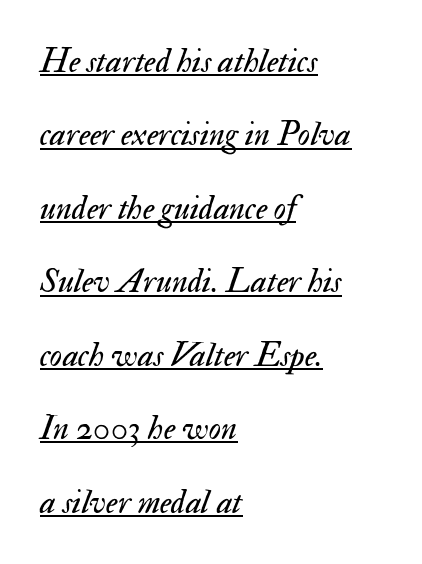
{"italic": "yes", "lean": "right", "slant_degrees": 17, "bold": "no", "weight": "regular", "width": "normal", "stroke_contrast": "medium", "x_height": "small", "monospaced": "no", "underline": "yes", "align": "left", "line_spacing": "loose", "line_spacing_ratio": 2.16, "letter_spacing": "normal", "letter_spacing_em": 0.0, "glyph_px": 34}
